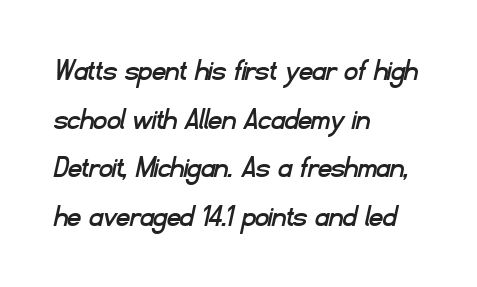
Q: Is the typeface a serif or a sans-serif typeface? A: Sans-serif.
Q: Is the text underlined? A: No.
Q: How is the paragraph aligned? A: Left-aligned.
Q: Is the spacing between letters normal or unusually wide? A: Normal.
Q: Is the spacing between lines tight, normal or loose? A: Normal.
Q: Width (condensed, normal, or wide)? A: Normal.
Q: Stroke contrast? A: Low.
Q: x-height? A: Small.
Q: Monospaced? A: No.
